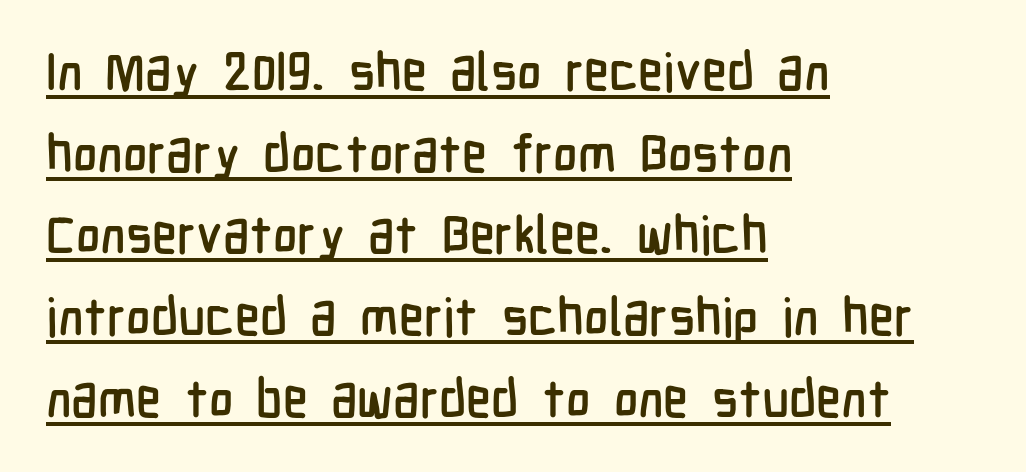
This is underlined copy, the kind a proofreader might mark for attention. Compared with a centered layout, this one pins lines to the left instead. Notice how the stems are strictly vertical — no italics here. A typesetter would call this proportional, since set widths differ per character.
